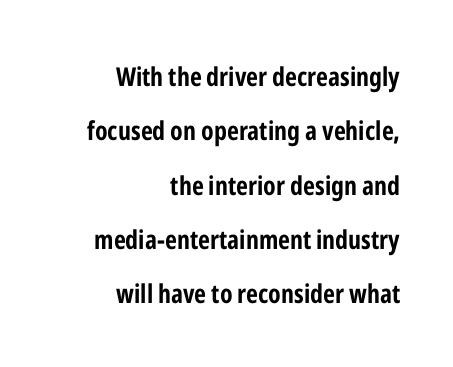
Q: Is the text bold? A: Yes.
Q: Is the text italic (slanted)? A: No, it is upright.
Q: Is the text underlined? A: No.
Q: How is the paragraph aligned? A: Right-aligned.
Q: Is the spacing between letters normal or unusually wide? A: Normal.
Q: Is the spacing between lines tight, normal or loose? A: Loose.
